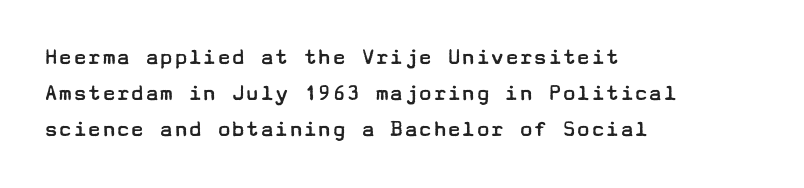
{"italic": "no", "bold": "no", "underline": "no", "align": "left", "line_spacing": "normal", "line_spacing_ratio": 1.49, "letter_spacing": "normal", "letter_spacing_em": 0.0, "glyph_px": 24}
